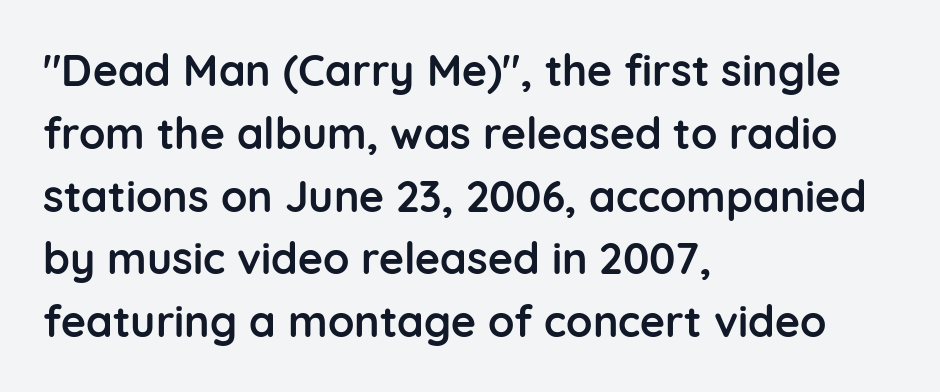
Stroke thickness is high; the sample reads as a true bold. The axis of the letterforms is exactly vertical. Each letter keeps its own natural width here, so spacing adapts to shape. Quick note: interline space is typical. Observe the absence of serifs on each vertical stroke in this sample.
